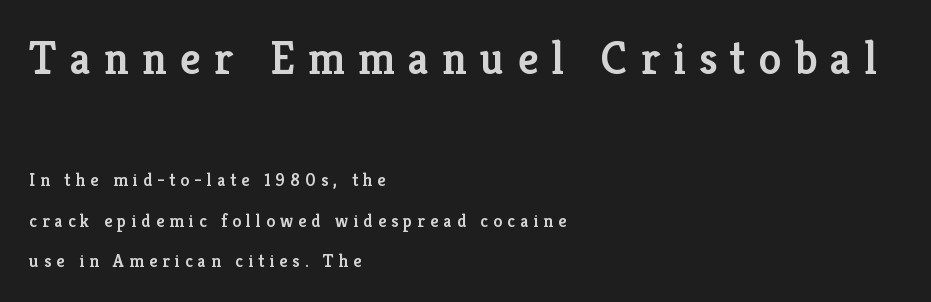
{"serif": "yes", "italic": "no", "bold": "semi", "weight": "semibold", "width": "normal", "stroke_contrast": "low", "x_height": "medium", "monospaced": "no", "underline": "no", "align": "left", "line_spacing": "loose", "line_spacing_ratio": 2.23, "letter_spacing": "wide", "letter_spacing_em": 0.28, "larger_block": "first", "size_ratio": 2.56, "glyph_px": 46}
